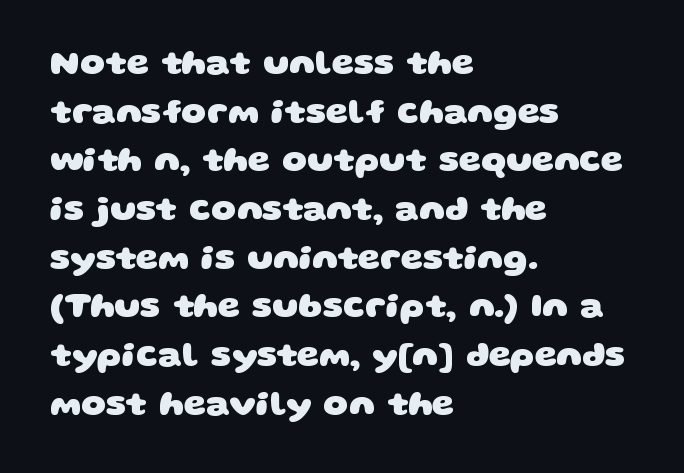
The image shows 35 px heavy, wide sans-serif type; set left-aligned, normal line spacing (1.39x), normal letter spacing, not underlined; low stroke contrast and a large x-height.
